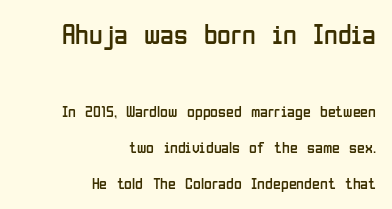
Q: Is the text bold? A: No.
Q: Is the text italic (slanted)? A: No, it is upright.
Q: Is the typeface a serif or a sans-serif typeface? A: Sans-serif.
Q: Is the text underlined? A: No.
Q: How is the paragraph aligned? A: Right-aligned.
Q: Is the spacing between letters normal or unusually wide? A: Normal.
Q: Is the spacing between lines tight, normal or loose? A: Loose.
Q: Which block of text is set in a larger size, the first (top) or the second (bottom)? A: The first (top) one.
Q: Width (condensed, normal, or wide)? A: Condensed.
Q: Stroke contrast? A: Low.
Q: x-height? A: Medium.
Q: Monospaced? A: No.
